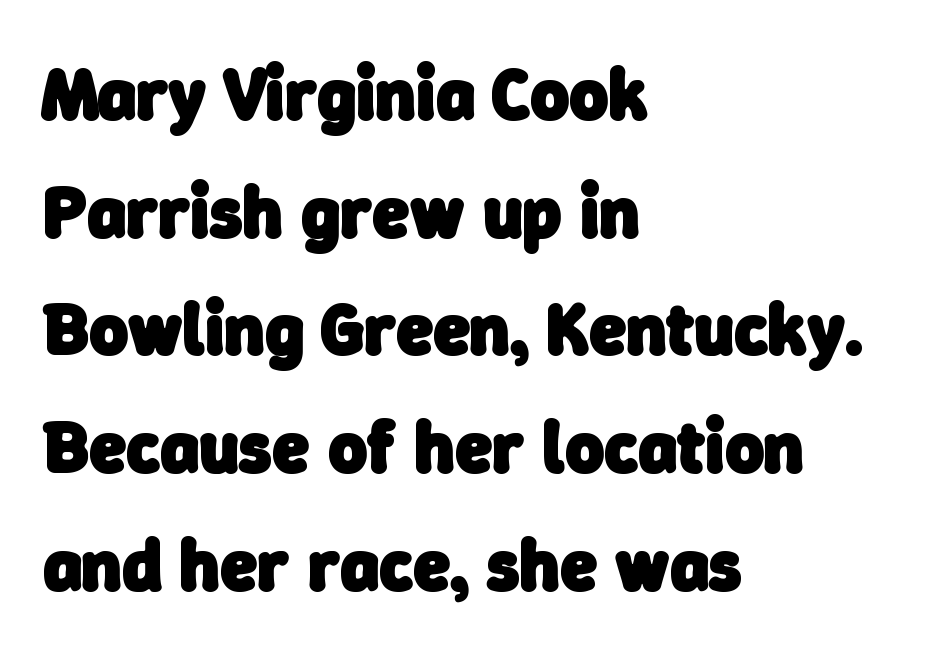
Weight: bold. The passage shown is typeset with a sans-serif family. Is the block centered? No — it sits flush against the left margin. Do the characters align in a grid? No, the font is proportional. Vertical spacing — default. Honestly, the letter spacing is just normal — you wouldn't notice it.
